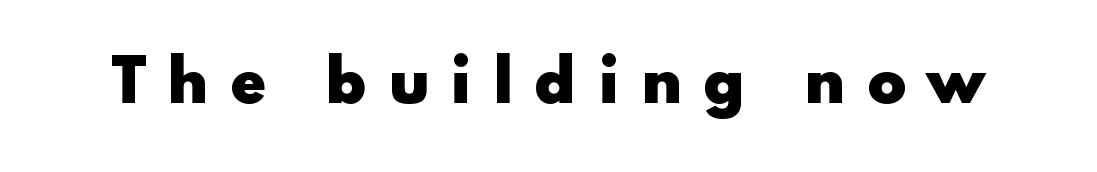
{"serif": "no", "italic": "no", "bold": "yes", "weight": "heavy", "width": "wide", "stroke_contrast": "low", "x_height": "small", "monospaced": "no", "underline": "no", "letter_spacing": "wide", "letter_spacing_em": 0.36, "glyph_px": 58}
